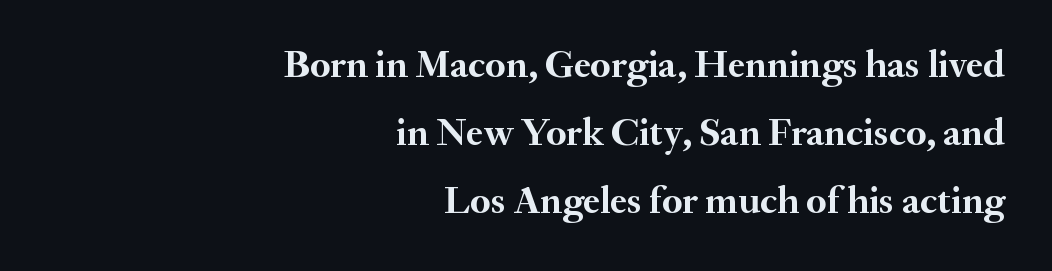
The image shows 39 px semibold serif type, upright; set right-aligned, line spacing 1.75x, normal letter spacing, not underlined; medium stroke contrast and a small x-height.
